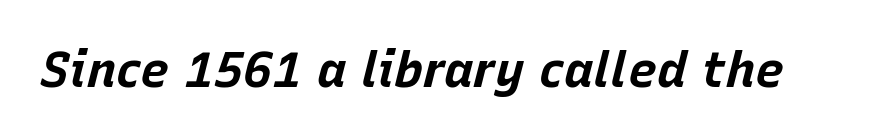
Q: Is the text bold? A: Yes.
Q: Is the text italic (slanted)? A: Yes, it leans right by about 15 degrees.
Q: Is the text underlined? A: No.
Q: Is the spacing between letters normal or unusually wide? A: Normal.
Q: Width (condensed, normal, or wide)? A: Normal.
Q: Stroke contrast? A: Low.
Q: x-height? A: Large.
Q: Monospaced? A: No.
